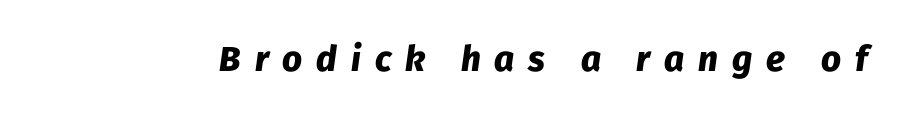
Q: Is the text bold? A: Yes.
Q: Is the text italic (slanted)? A: Yes, it leans right by about 8 degrees.
Q: Is the text underlined? A: No.
Q: Is the spacing between letters normal or unusually wide? A: Unusually wide.
Q: Width (condensed, normal, or wide)? A: Normal.
Q: Stroke contrast? A: Low.
Q: x-height? A: Medium.
Q: Monospaced? A: No.
